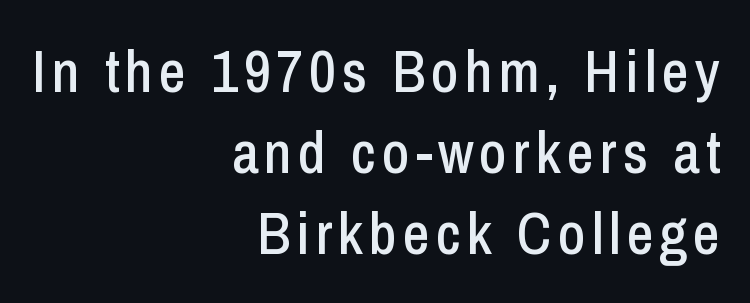
The axis of the letterforms is exactly vertical. Each letter keeps its own natural width here, so spacing adapts to shape. The text block is weighted toward the right margin, trailing off unevenly leftward. The designer went with a sans here, leaving each stem footless.
